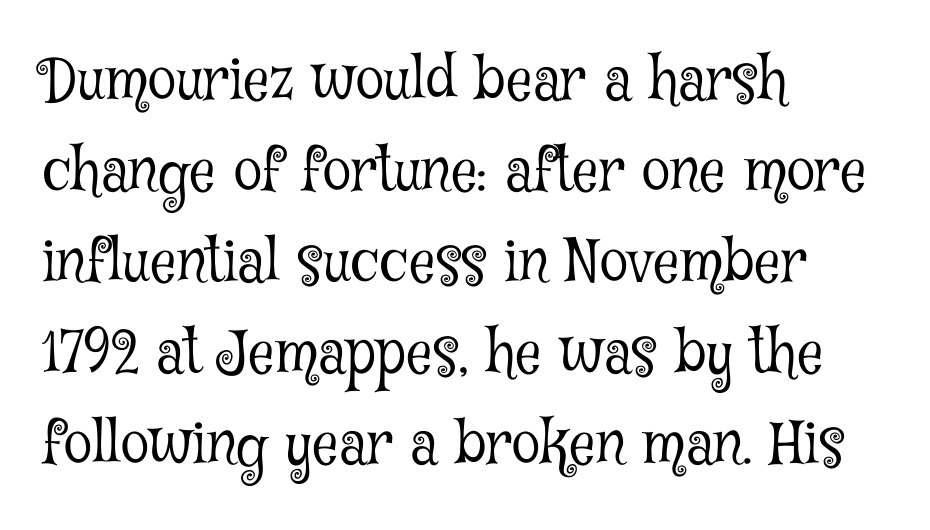
{"serif": "yes", "italic": "no", "bold": "no", "weight": "light", "width": "condensed", "stroke_contrast": "low", "x_height": "medium", "monospaced": "no", "underline": "no", "align": "left", "line_spacing": "normal", "line_spacing_ratio": 1.57, "letter_spacing": "normal", "letter_spacing_em": 0.0, "glyph_px": 58}
